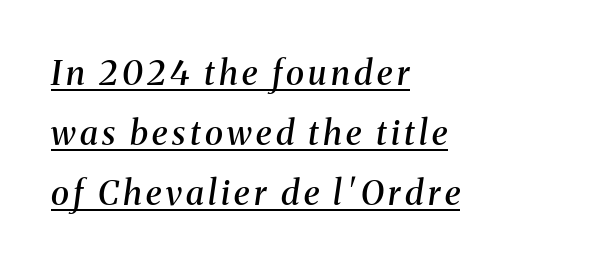
The image shows 34 px semibold serif type, italic (leaning right); set left-aligned, line spacing 1.76x, underlined; medium stroke contrast and a medium x-height.
